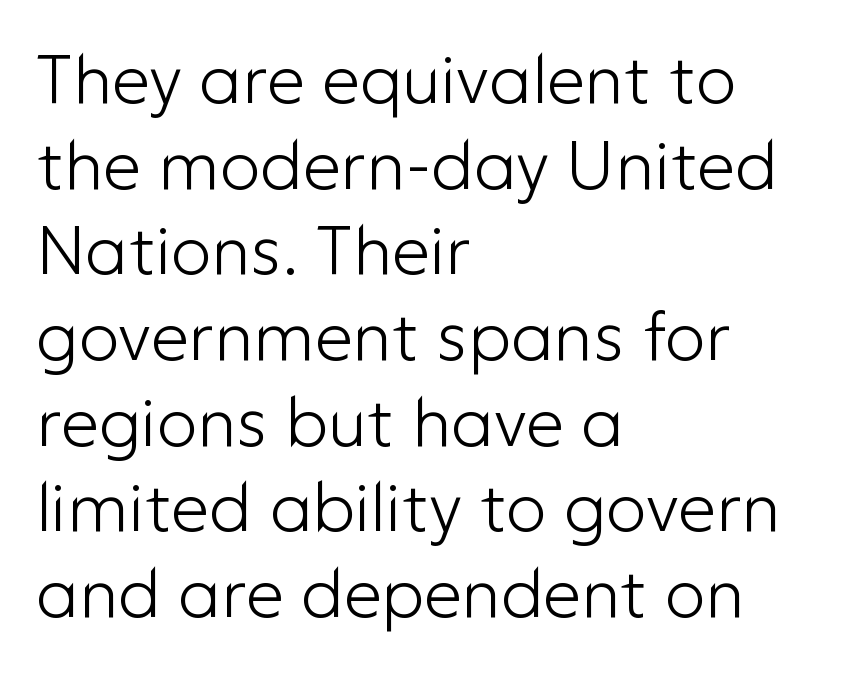
Q: Is the text bold? A: No.
Q: Is the text italic (slanted)? A: No, it is upright.
Q: Is the typeface a serif or a sans-serif typeface? A: Sans-serif.
Q: Is the text underlined? A: No.
Q: How is the paragraph aligned? A: Left-aligned.
Q: Is the spacing between letters normal or unusually wide? A: Normal.
Q: Is the spacing between lines tight, normal or loose? A: Normal.
Q: Width (condensed, normal, or wide)? A: Normal.
Q: Stroke contrast? A: Low.
Q: x-height? A: Medium.
Q: Monospaced? A: No.
